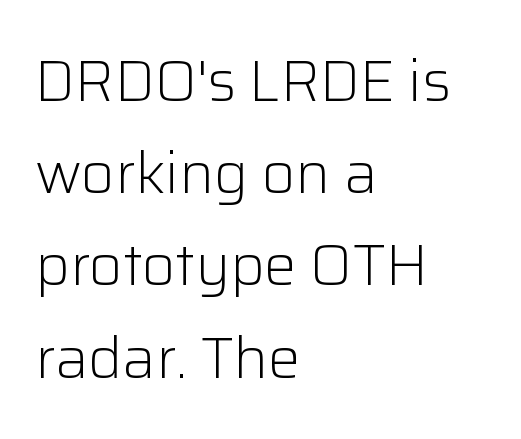
Spacing verdict: proportional, widths tailored to each character. Posture: upright roman. Vertically, the passage feels balanced, rows spaced as you'd expect. Grotesque or geometric, the face here clearly has no serifs. The strokes carry an ordinary text weight at most.
